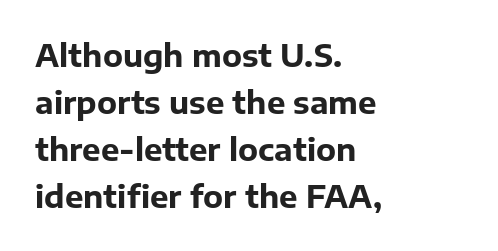
Q: Is the text bold? A: Yes.
Q: Is the text italic (slanted)? A: No, it is upright.
Q: Is the typeface a serif or a sans-serif typeface? A: Sans-serif.
Q: Is the text underlined? A: No.
Q: How is the paragraph aligned? A: Left-aligned.
Q: Is the spacing between letters normal or unusually wide? A: Normal.
Q: Is the spacing between lines tight, normal or loose? A: Normal.
Q: Width (condensed, normal, or wide)? A: Normal.
Q: Stroke contrast? A: Low.
Q: x-height? A: Medium.
Q: Monospaced? A: No.
